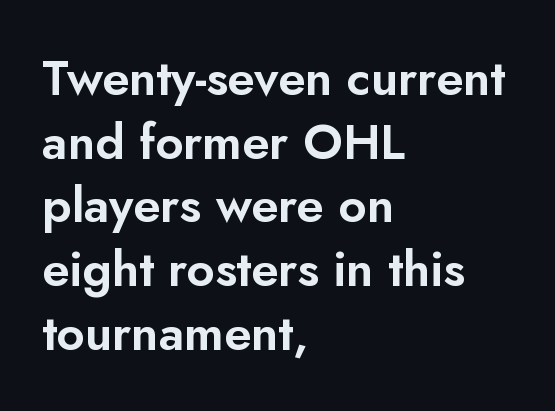
The image shows 49 px sans-serif type, upright; set left-aligned, normal line spacing (1.3x), normal letter spacing, not underlined; low stroke contrast and a small x-height.
